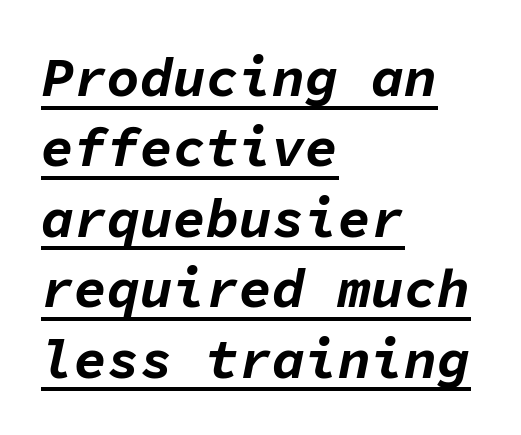
{"italic": "yes", "lean": "right", "slant_degrees": 11, "bold": "yes", "weight": "bold", "width": "normal", "stroke_contrast": "low", "x_height": "medium", "monospaced": "yes", "underline": "yes", "align": "left", "line_spacing": "normal", "line_spacing_ratio": 1.28, "letter_spacing": "normal", "letter_spacing_em": 0.0, "glyph_px": 55}
